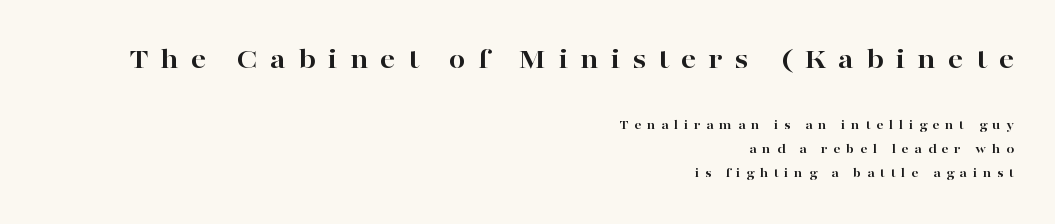
{"serif": "yes", "italic": "no", "bold": "yes", "weight": "bold", "width": "wide", "stroke_contrast": "high", "x_height": "medium", "monospaced": "no", "underline": "no", "align": "right", "line_spacing_ratio": 1.71, "letter_spacing": "wide", "letter_spacing_em": 0.4, "larger_block": "first", "size_ratio": 2.14, "glyph_px": 30}
